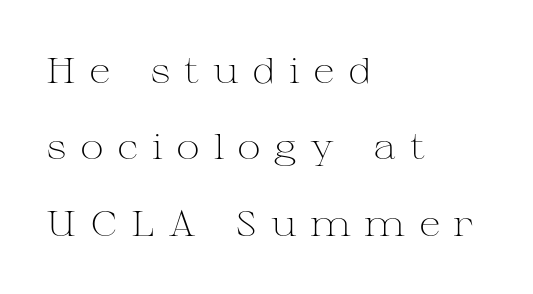
What kind of face is this? One with serifs. Notice the wide empty band between every row — that's loose leading. Spacing verdict: proportional, widths tailored to each character. Clear beneath every line of the passage.
